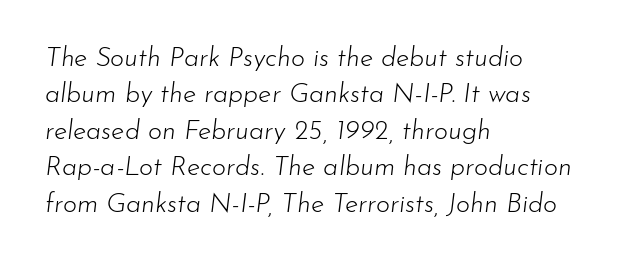
The image shows 27 px text type, italic (leaning right); set left-aligned, normal line spacing (1.35x), normal letter spacing, not underlined.
